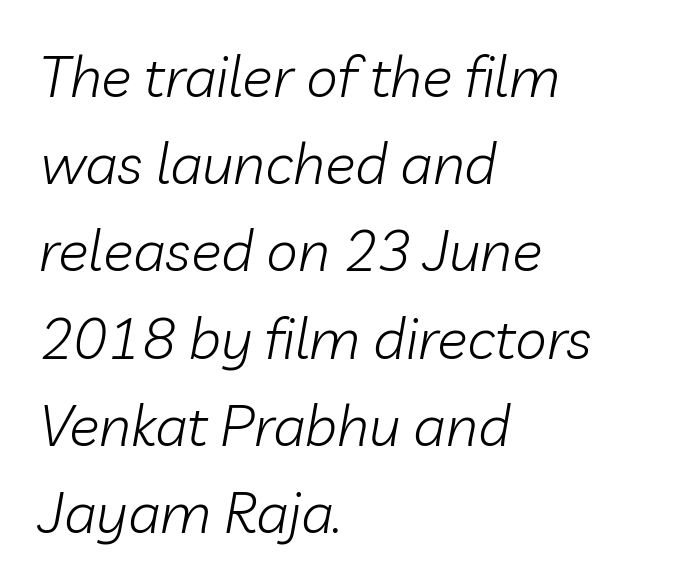
{"italic": "yes", "lean": "right", "slant_degrees": 10, "bold": "no", "weight": "light", "width": "normal", "stroke_contrast": "low", "x_height": "medium", "monospaced": "no", "underline": "no", "align": "left", "line_spacing": "normal", "line_spacing_ratio": 1.53, "letter_spacing": "normal", "letter_spacing_em": 0.0, "glyph_px": 57}
